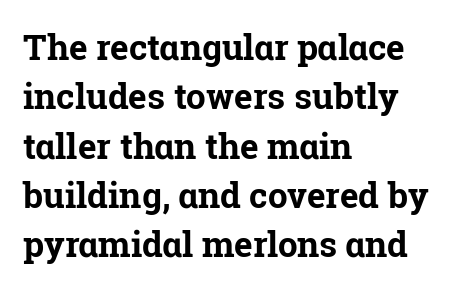
{"serif": "yes", "italic": "no", "bold": "yes", "weight": "bold", "width": "normal", "stroke_contrast": "low", "x_height": "medium", "monospaced": "no", "underline": "no", "align": "left", "line_spacing": "normal", "line_spacing_ratio": 1.41, "letter_spacing": "normal", "letter_spacing_em": 0.0, "glyph_px": 35}
